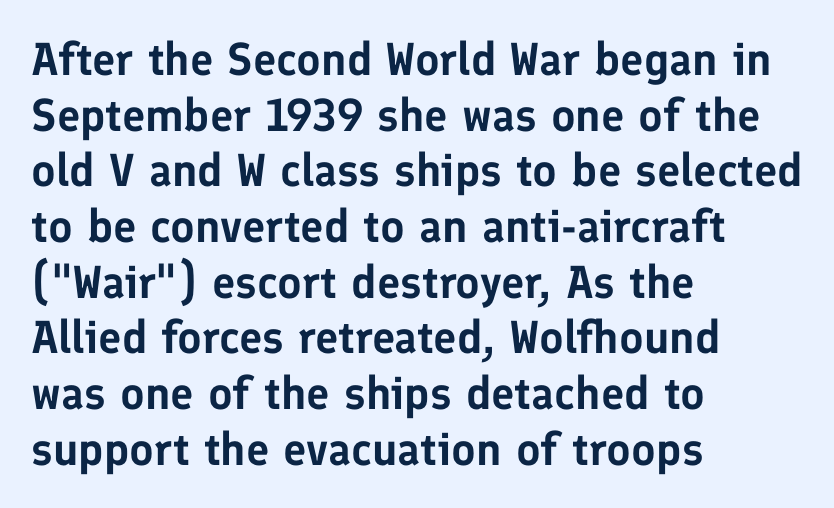
Q: Is the text italic (slanted)? A: No, it is upright.
Q: Is the typeface a serif or a sans-serif typeface? A: Sans-serif.
Q: Is the text underlined? A: No.
Q: How is the paragraph aligned? A: Left-aligned.
Q: Is the spacing between letters normal or unusually wide? A: Normal.
Q: Width (condensed, normal, or wide)? A: Normal.
Q: Stroke contrast? A: Low.
Q: x-height? A: Medium.
Q: Monospaced? A: No.
